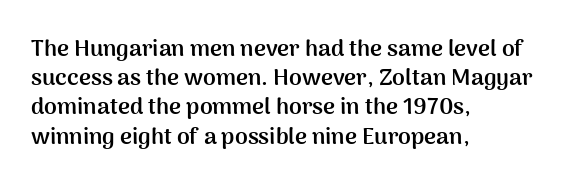
{"italic": "no", "bold": "yes", "underline": "no", "align": "left", "line_spacing": "normal", "line_spacing_ratio": 1.27, "letter_spacing": "normal", "letter_spacing_em": 0.0, "glyph_px": 23}
